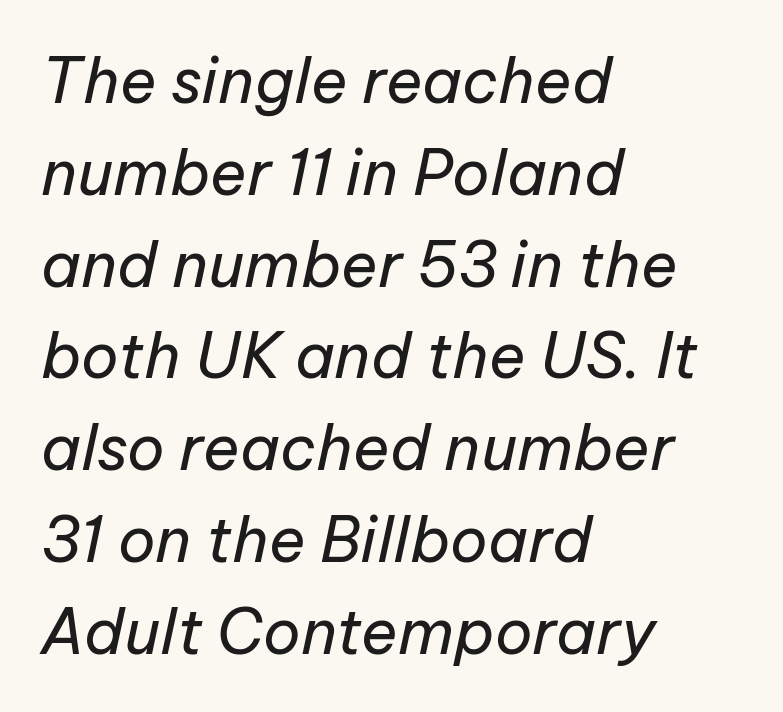
The image shows 62 px regular-weight type, italic (leaning right); set left-aligned, normal line spacing (1.48x), normal letter spacing, not underlined; low stroke contrast and a medium x-height.
